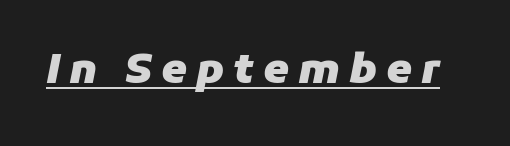
Stroke thickness is high; the sample reads as a true bold. There's an unmistakable incline to the writing here. Looks like regular typesetting: each glyph gets only the width it needs. Display-style spreading of the glyphs; the letterfit is very open. The face used here appears with an underline applied.
